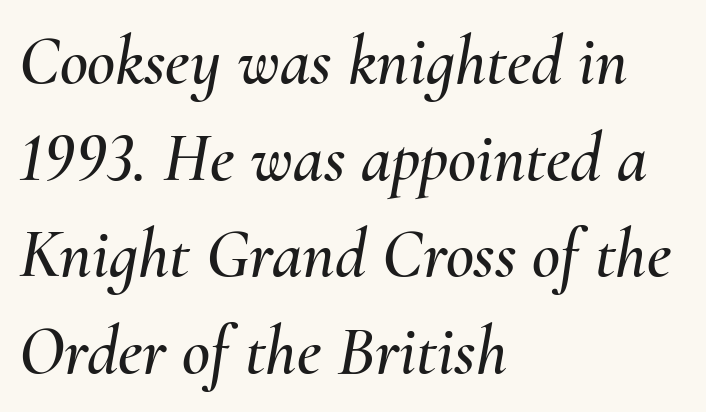
The image shows 69 px text type, italic (leaning right); set left-aligned, normal line spacing (1.4x), normal letter spacing, not underlined; medium stroke contrast and a small x-height.
